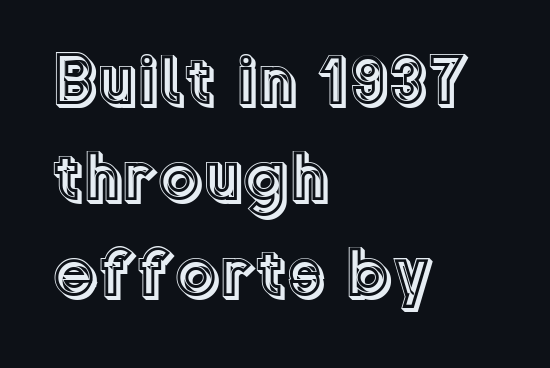
Letter spacing: default. In CSS terms this would be text-align: left. Reading down the column, the eye jumps a familiar distance to each next line. A typesetter would call this proportional, since set widths differ per character. In terms of posture, this sample is upright.
